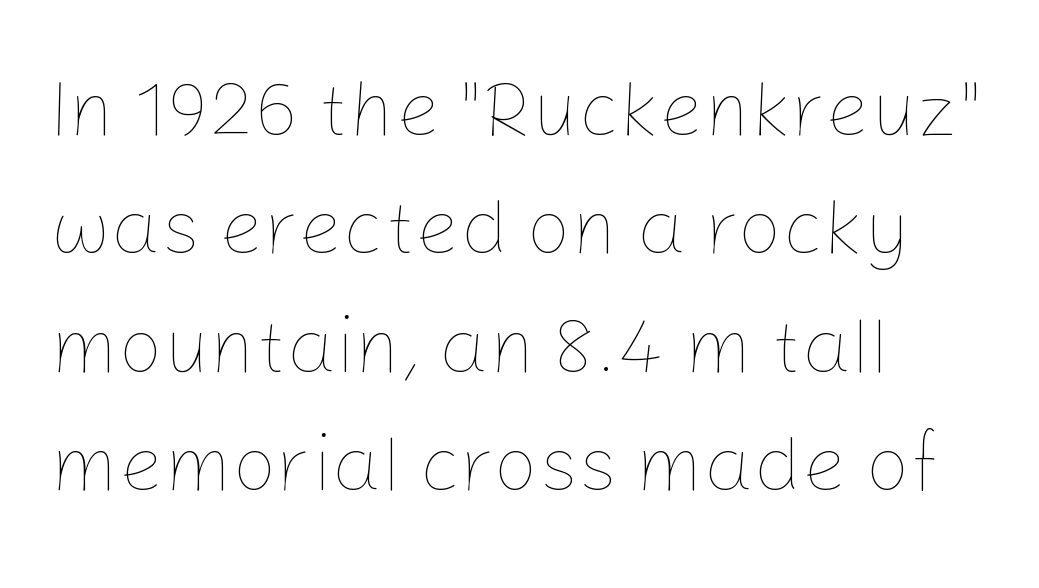
{"italic": "no", "bold": "no", "weight": "thin", "width": "normal", "stroke_contrast": "low", "x_height": "medium", "monospaced": "no", "underline": "no", "align": "left", "line_spacing": "normal", "line_spacing_ratio": 1.5, "letter_spacing": "normal", "letter_spacing_em": 0.0, "glyph_px": 79}
